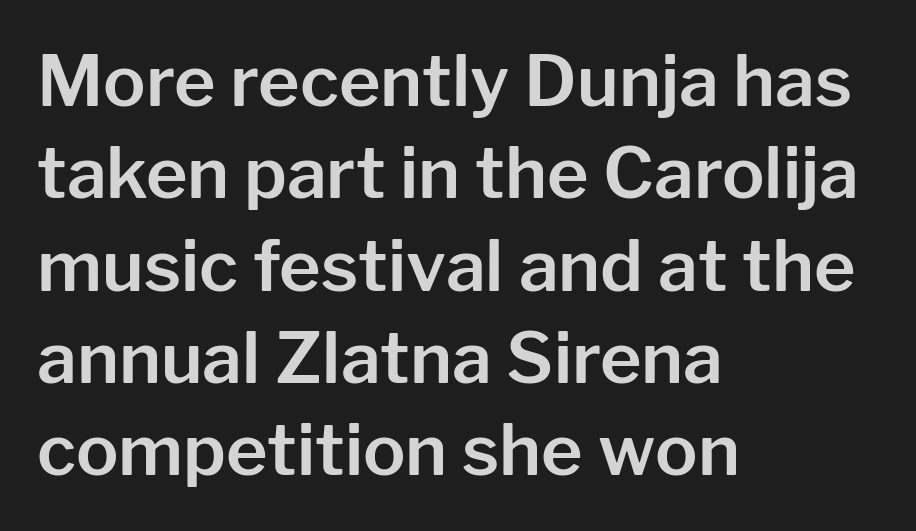
Q: Is the text italic (slanted)? A: No, it is upright.
Q: Is the typeface a serif or a sans-serif typeface? A: Sans-serif.
Q: Is the text underlined? A: No.
Q: How is the paragraph aligned? A: Left-aligned.
Q: Is the spacing between letters normal or unusually wide? A: Normal.
Q: Is the spacing between lines tight, normal or loose? A: Normal.
Q: Width (condensed, normal, or wide)? A: Normal.
Q: Stroke contrast? A: Low.
Q: x-height? A: Medium.
Q: Monospaced? A: No.
